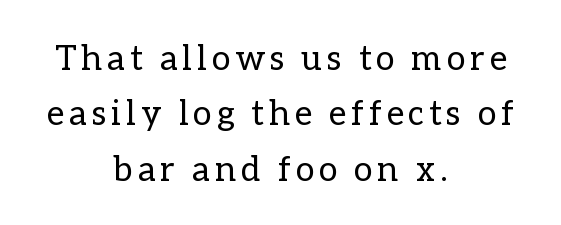
The image shows 34 px regular-weight type, upright; set centered, normal line spacing (1.63x), not underlined; low stroke contrast and a medium x-height.
